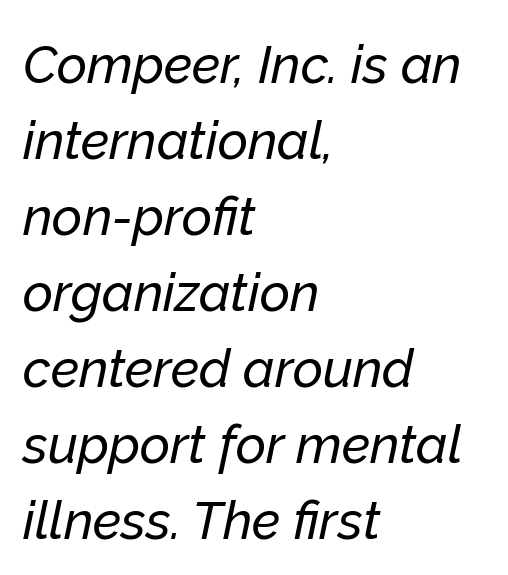
Q: Is the text italic (slanted)? A: Yes, it leans right by about 12 degrees.
Q: Is the text underlined? A: No.
Q: How is the paragraph aligned? A: Left-aligned.
Q: Is the spacing between letters normal or unusually wide? A: Normal.
Q: Is the spacing between lines tight, normal or loose? A: Normal.
Q: Width (condensed, normal, or wide)? A: Normal.
Q: Stroke contrast? A: Low.
Q: x-height? A: Medium.
Q: Monospaced? A: No.
